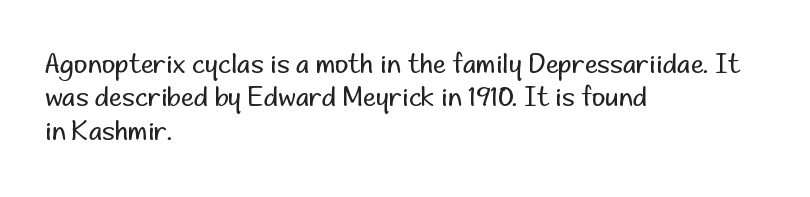
Compared with typical paragraphs, the rows here are spaced about the same. The letters stand straight up with perfectly vertical stems. Short and long lines alike share a common starting point at left. Is the stroke heavy? The answer is a plain regular-or-lighter. In terms of letterspacing, this is plain default setting. Just letters on the line, the space beneath them empty.
